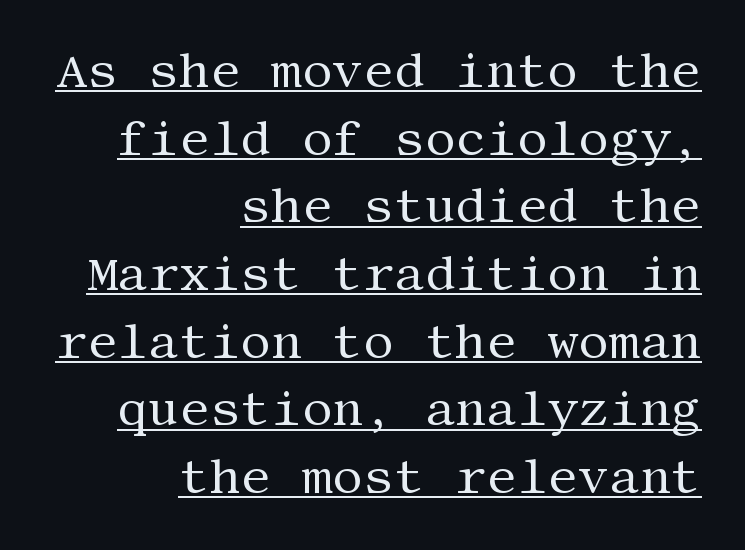
The image shows 48 px regular-weight serif type, upright; set right-aligned, normal line spacing (1.41x), normal letter spacing, underlined; medium stroke contrast and a large x-height.
